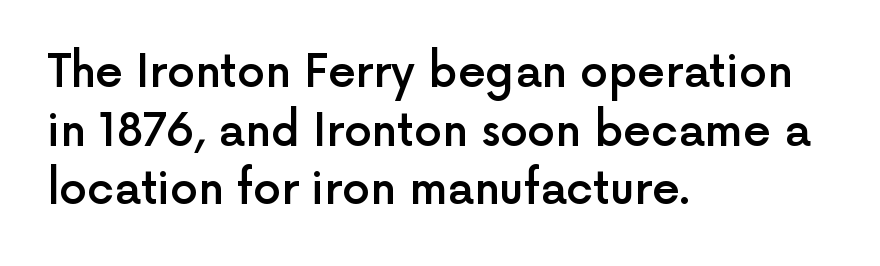
The image shows 44 px semibold sans-serif type, upright; set left-aligned, normal line spacing (1.33x), normal letter spacing, not underlined; a medium x-height.
